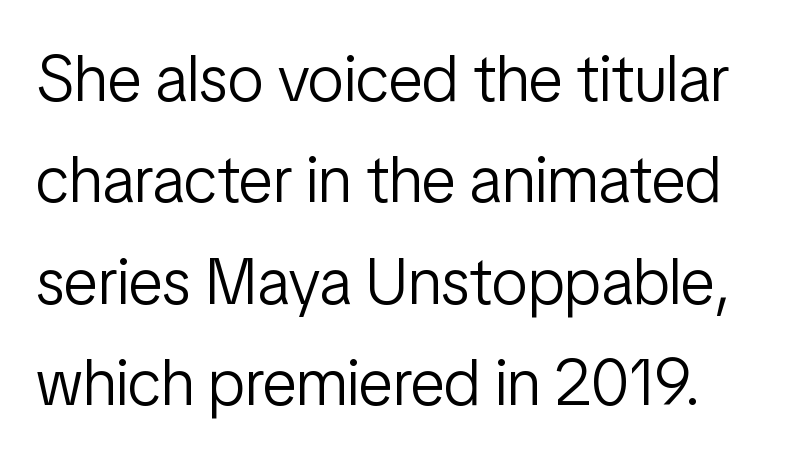
A typesetter would call this proportional, since set widths differ per character. No heavy texture on the line: the type isn't bold. Posture: straight, roman, zero tilt. Each word holds together tightly as a unit, with standard inter-letter gaps.
